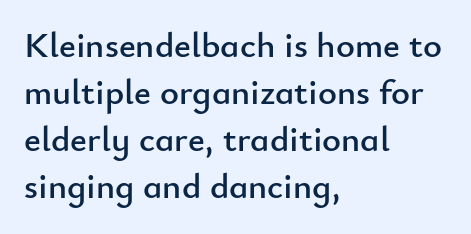
Q: Is the text italic (slanted)? A: No, it is upright.
Q: Is the typeface a serif or a sans-serif typeface? A: Sans-serif.
Q: Is the text underlined? A: No.
Q: How is the paragraph aligned? A: Left-aligned.
Q: Is the spacing between letters normal or unusually wide? A: Normal.
Q: Is the spacing between lines tight, normal or loose? A: Normal.
Q: Width (condensed, normal, or wide)? A: Normal.
Q: Stroke contrast? A: Low.
Q: x-height? A: Small.
Q: Monospaced? A: No.
